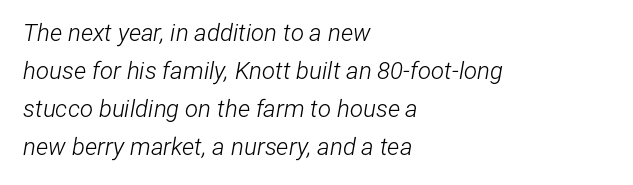
The image shows 24 px text type, italic (leaning right); set left-aligned, normal line spacing (1.59x), normal letter spacing, not underlined.
